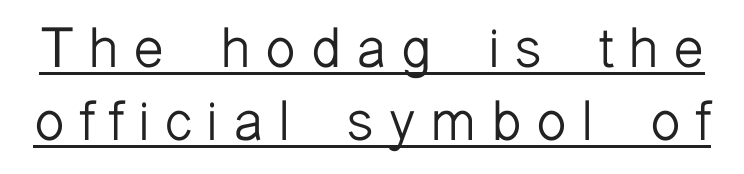
A typesetter would call this heavily tracked-out type. Stem width sits at or under what a default text font uses. This is the regular roman posture of the typeface. Beneath each row of characters lies a ruled line.
